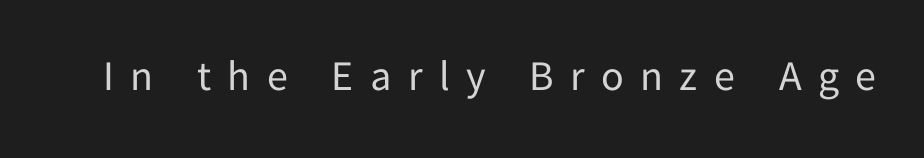
The image shows 42 px regular-weight sans-serif type, upright; set unusually wide letter spacing (+0.39 em), not underlined; low stroke contrast and a medium x-height.
